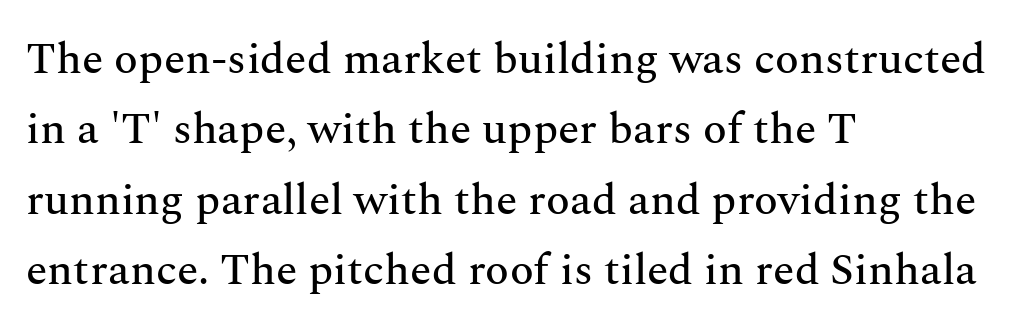
{"serif": "yes", "italic": "no", "width": "normal", "stroke_contrast": "medium", "x_height": "medium", "monospaced": "no", "underline": "no", "align": "left", "line_spacing": "normal", "line_spacing_ratio": 1.6, "letter_spacing": "normal", "letter_spacing_em": 0.0, "glyph_px": 44}
